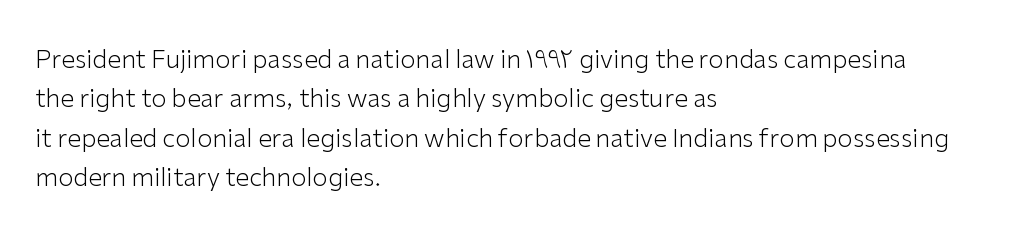
{"italic": "no", "bold": "no", "underline": "no", "align": "left", "line_spacing": "normal", "line_spacing_ratio": 1.58, "letter_spacing": "normal", "letter_spacing_em": 0.0, "glyph_px": 25}
